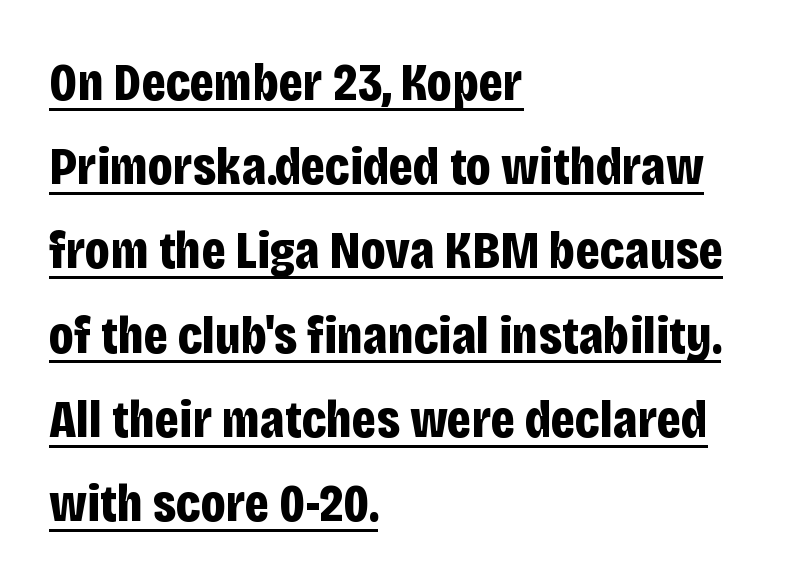
Think of a printed novel: that variable character pitch is what you see here. Emphasis is given by a line drawn under the lettering. The face used here is a sans, in the tradition of grotesques and geometrics. Vertical spacing — default.
